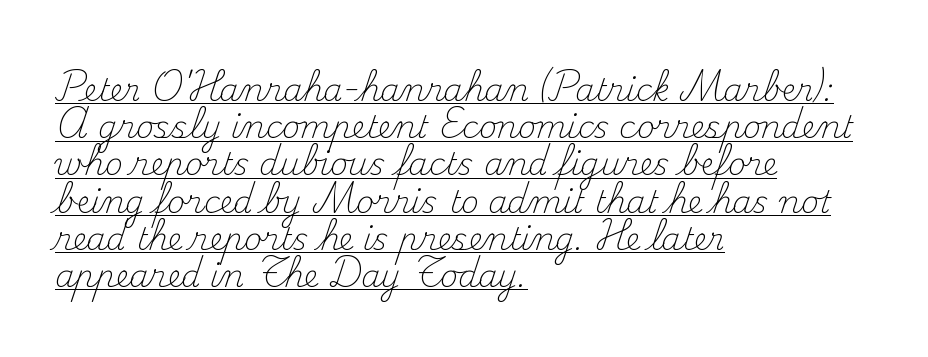
The image shows 31 px light serif type; set left-aligned, line spacing 1.2x, normal letter spacing, underlined; medium stroke contrast and a small x-height.
